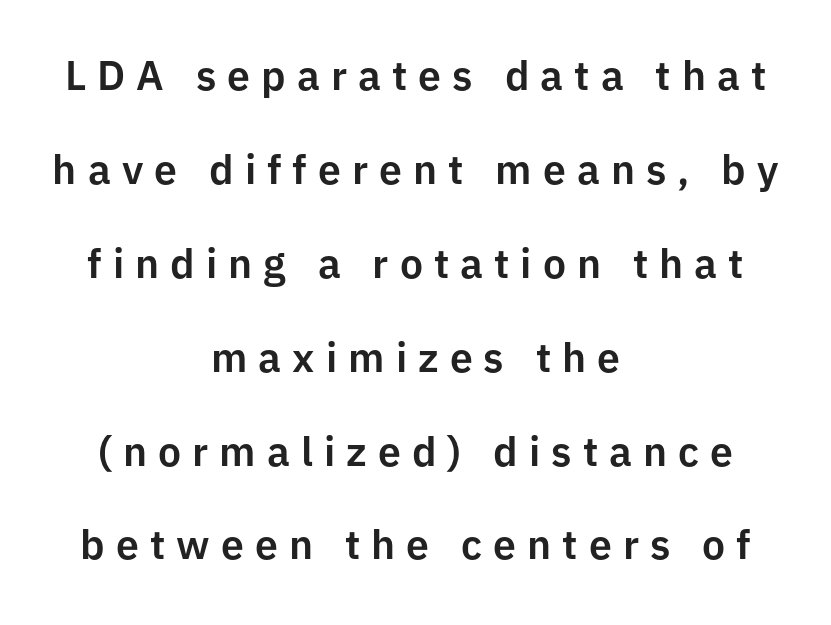
Spacing verdict: proportional, widths tailored to each character. Students, note that the glyphs here are deliberately spaced far apart. Designer's note — italics off, roman on. Compared with typical paragraphs, the rows here are farther apart. The passage shown is not underscored anywhere.
